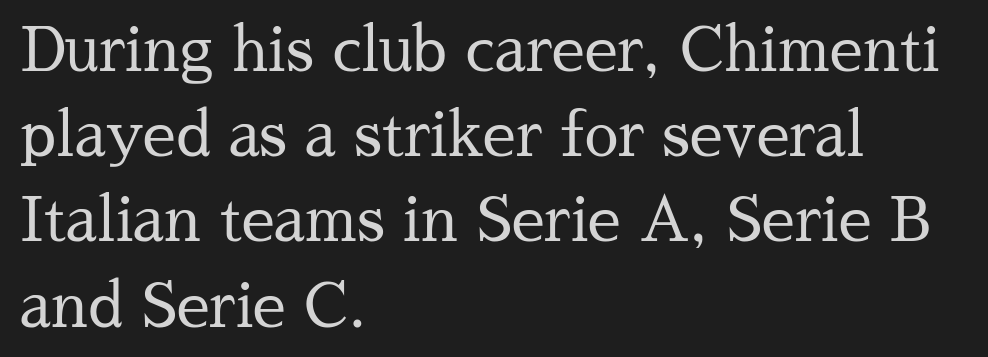
The ragged edge is on the right, which tells us the setting is flush left. Character widths vary here, with narrow letters taking less room than wide ones. Unlike italic type, these characters show no tilt at all. These lines are composed in type with serifs. The letterforms sit shoulder to shoulder at normal distance.
